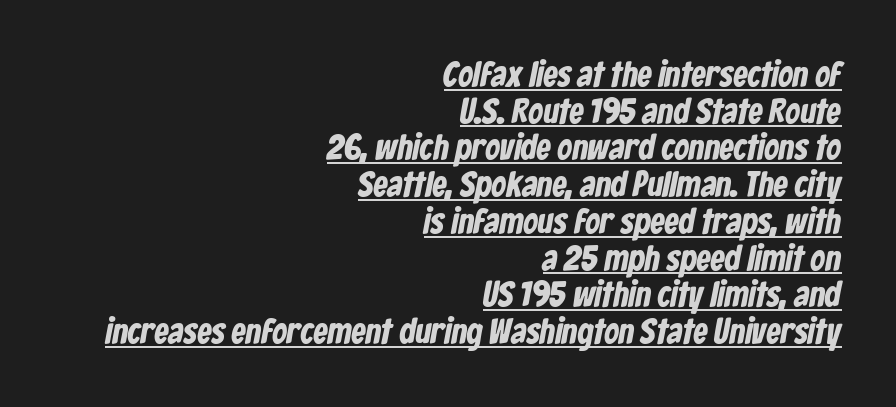
Q: Is the text bold? A: Yes.
Q: Is the typeface a serif or a sans-serif typeface? A: Sans-serif.
Q: Is the text underlined? A: Yes.
Q: How is the paragraph aligned? A: Right-aligned.
Q: Is the spacing between letters normal or unusually wide? A: Normal.
Q: Is the spacing between lines tight, normal or loose? A: Tight.
Q: Width (condensed, normal, or wide)? A: Condensed.
Q: Stroke contrast? A: Low.
Q: x-height? A: Medium.
Q: Monospaced? A: No.
